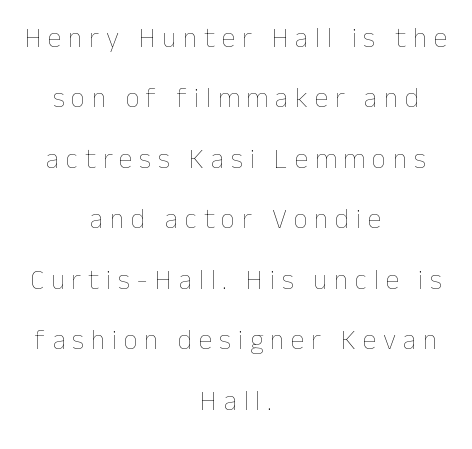
No letter is thick-stroked: the sample isn't bold. This is the regular roman posture of the typeface. Summary of vertical rhythm: relaxed, with wide interline spacing. Where is the straight margin? There isn't one; the lines are centered.
